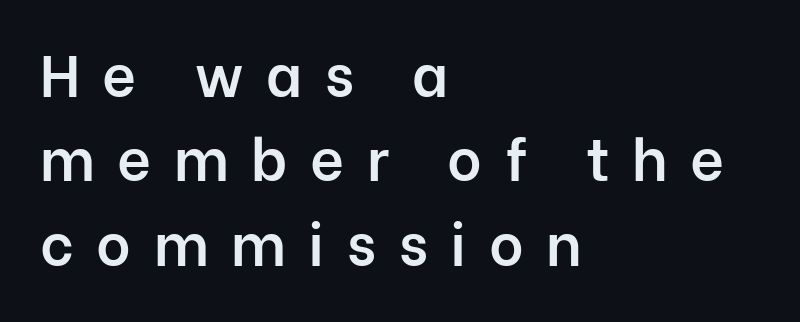
Compared with an ordinary text face, these strokes are moderately heavier — a semibold. This sample keeps an unexceptional amount of space between lines. Posture: vertical. Teacher's note: observe the even left margin — that is flush-left alignment. The line texture is sparse and dotted thanks to wide tracking. Think of a printed novel: that variable character pitch is what you see here.
